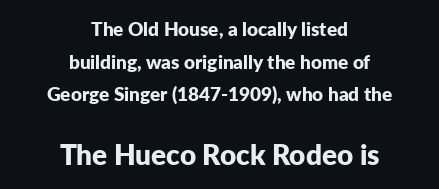
The string is rendered with underlining switched off. The font is running at its bold setting. The designer went with a sans here, leaving each stem footless. Line starts and ends both wander, symmetrically. Each letter keeps its own natural width here, so spacing adapts to shape. Note: smaller setting up top, larger setting below.
